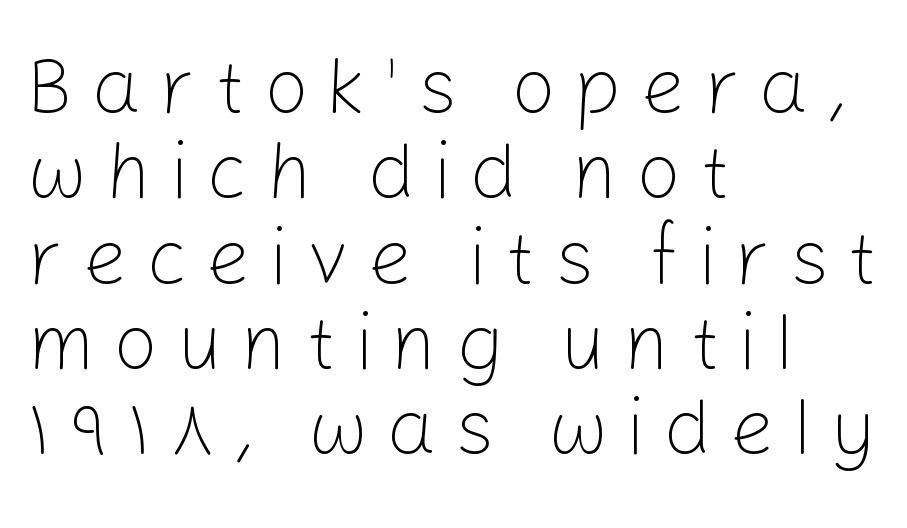
{"serif": "no", "italic": "no", "bold": "no", "weight": "light", "width": "normal", "stroke_contrast": "low", "x_height": "medium", "monospaced": "no", "underline": "no", "align": "left", "line_spacing": "tight", "line_spacing_ratio": 1.08, "letter_spacing": "wide", "letter_spacing_em": 0.23, "glyph_px": 79}
